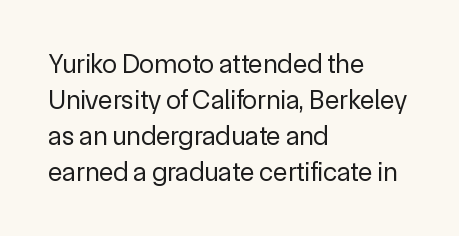
The image shows 27 px text type, upright; set left-aligned, normal line spacing (1.33x), normal letter spacing, not underlined.
